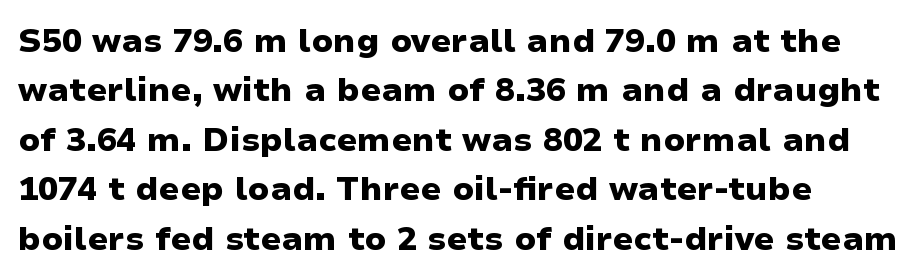
Q: Is the text bold? A: Yes.
Q: Is the text italic (slanted)? A: No, it is upright.
Q: Is the typeface a serif or a sans-serif typeface? A: Sans-serif.
Q: Is the text underlined? A: No.
Q: How is the paragraph aligned? A: Left-aligned.
Q: Is the spacing between letters normal or unusually wide? A: Normal.
Q: Is the spacing between lines tight, normal or loose? A: Normal.
Q: Width (condensed, normal, or wide)? A: Wide.
Q: Stroke contrast? A: Low.
Q: x-height? A: Medium.
Q: Monospaced? A: No.
